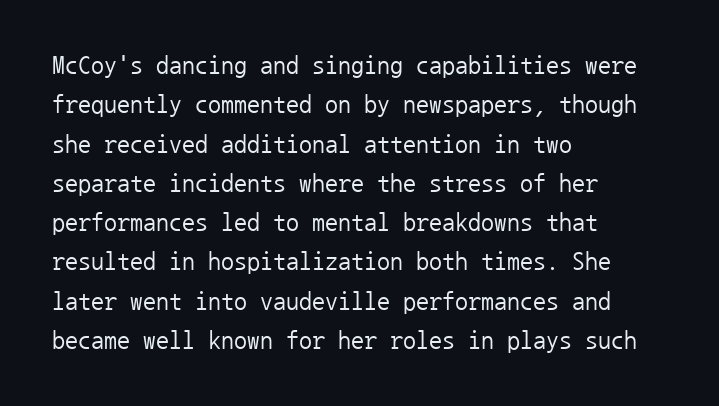
{"italic": "no", "bold": "no", "underline": "no", "align": "left", "line_spacing": "normal", "line_spacing_ratio": 1.51, "letter_spacing": "normal", "letter_spacing_em": 0.0, "glyph_px": 26}
